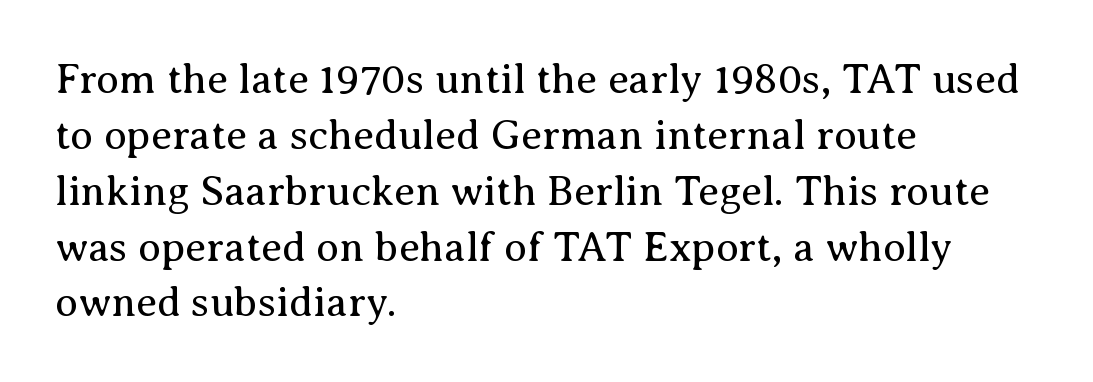
The image shows 42 px regular-weight serif type, upright; set left-aligned, normal line spacing (1.33x), normal letter spacing, not underlined; medium stroke contrast and a medium x-height.
